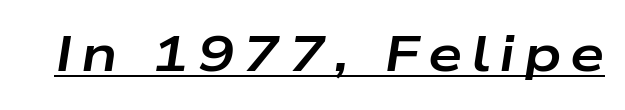
Q: Is the text bold? A: Yes.
Q: Is the text italic (slanted)? A: Yes, it leans right by about 9 degrees.
Q: Is the text underlined? A: Yes.
Q: Width (condensed, normal, or wide)? A: Wide.
Q: Stroke contrast? A: Low.
Q: x-height? A: Medium.
Q: Monospaced? A: No.
